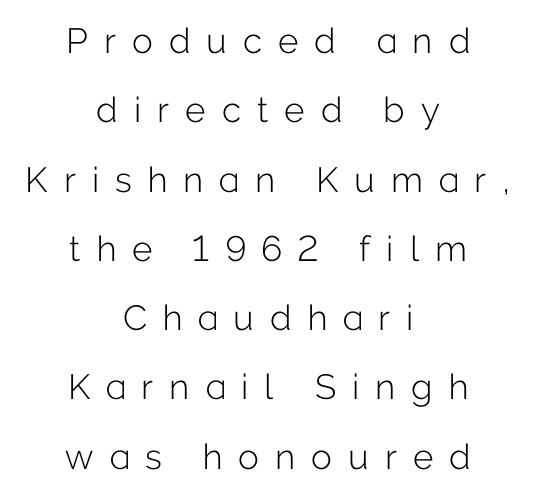
Descenders hang freely into open space. Quick note: not italic, upright. Each new line begins a long way beneath the previous one. Here the designer chose a conventional face with non-uniform glyph widths.
